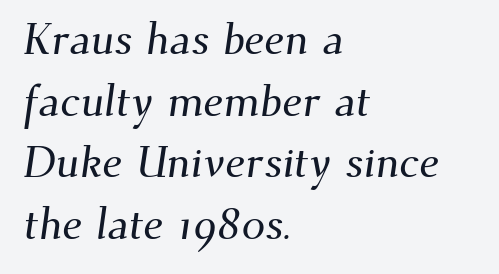
Spacing verdict: proportional, widths tailored to each character. Vertical spacing — default. A bare baseline throughout the passage. Type style note: has serifs.
